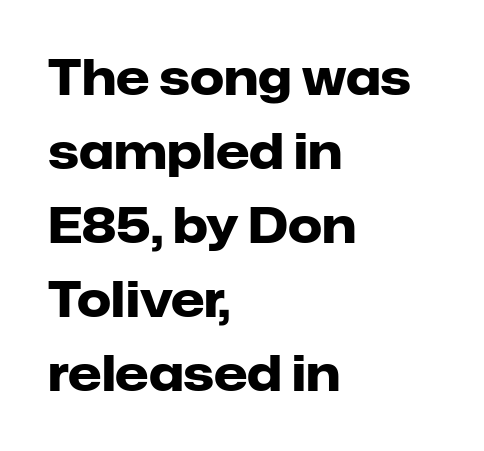
The image shows 48 px heavy sans-serif type, upright; set left-aligned, normal line spacing (1.54x), normal letter spacing, not underlined; low stroke contrast and a medium x-height.
